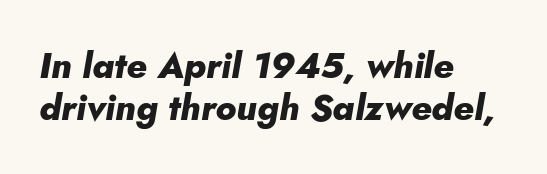
{"italic": "yes", "lean": "right", "slant_degrees": 10, "bold": "yes", "weight": "heavy", "width": "normal", "stroke_contrast": "low", "x_height": "small", "monospaced": "no", "underline": "no", "align": "left", "line_spacing_ratio": 1.17, "letter_spacing": "normal", "letter_spacing_em": 0.0, "glyph_px": 36}
